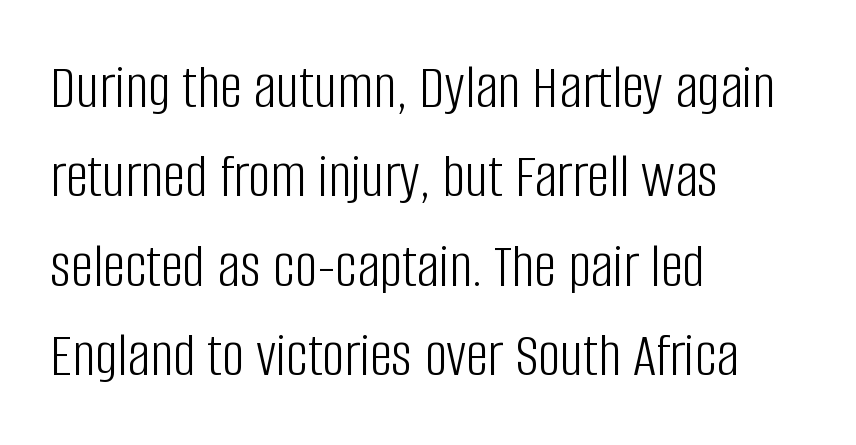
{"serif": "no", "italic": "no", "bold": "no", "weight": "light", "width": "condensed", "stroke_contrast": "low", "x_height": "large", "monospaced": "no", "underline": "no", "align": "left", "line_spacing": "normal", "line_spacing_ratio": 1.42, "letter_spacing": "normal", "letter_spacing_em": 0.0, "glyph_px": 63}
